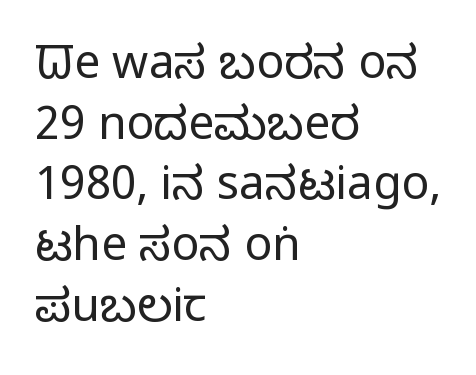
The image shows 46 px regular-weight, condensed sans-serif type, upright; set left-aligned, normal line spacing (1.32x), normal letter spacing, not underlined; low stroke contrast and a large x-height.
